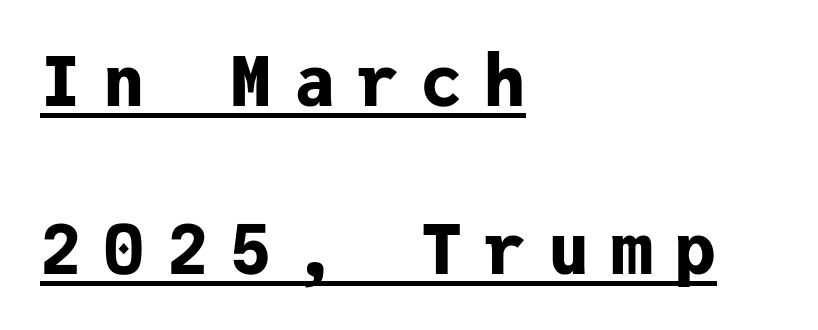
{"serif": "no", "italic": "no", "bold": "yes", "weight": "bold", "width": "normal", "stroke_contrast": "low", "x_height": "medium", "monospaced": "yes", "underline": "yes", "align": "left", "line_spacing": "loose", "line_spacing_ratio": 2.43, "letter_spacing": "wide", "letter_spacing_em": 0.32, "glyph_px": 69}
